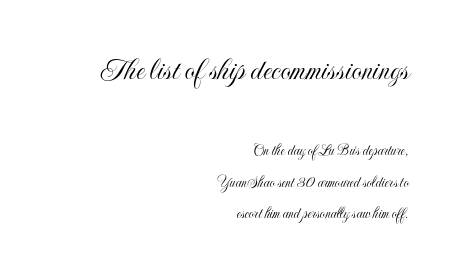
{"width": "condensed", "x_height": "small", "monospaced": "no", "underline": "no", "align": "right", "line_spacing": "loose", "line_spacing_ratio": 1.97, "letter_spacing": "normal", "letter_spacing_em": 0.0, "larger_block": "first", "size_ratio": 2.06, "glyph_px": 33}
